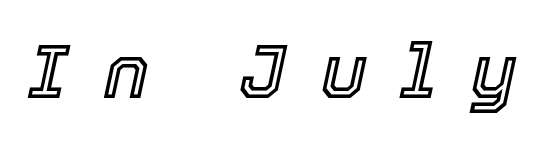
The image shows 76 px text type, italic (leaning right); set unusually wide letter spacing (+0.46 em), not underlined; a medium x-height.
